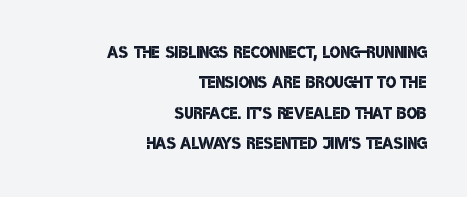
Q: Is the text bold? A: Semi-bold.
Q: Is the text underlined? A: No.
Q: How is the paragraph aligned? A: Right-aligned.
Q: Is the spacing between letters normal or unusually wide? A: Normal.
Q: Is the spacing between lines tight, normal or loose? A: Normal.
